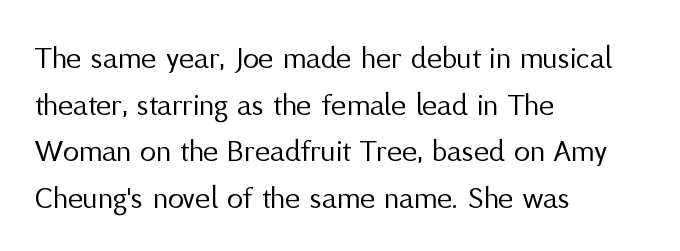
{"serif": "no", "italic": "no", "bold": "no", "weight": "regular", "width": "normal", "stroke_contrast": "medium", "x_height": "medium", "monospaced": "no", "underline": "no", "align": "left", "line_spacing": "normal", "line_spacing_ratio": 1.46, "letter_spacing": "normal", "letter_spacing_em": 0.0, "glyph_px": 32}
